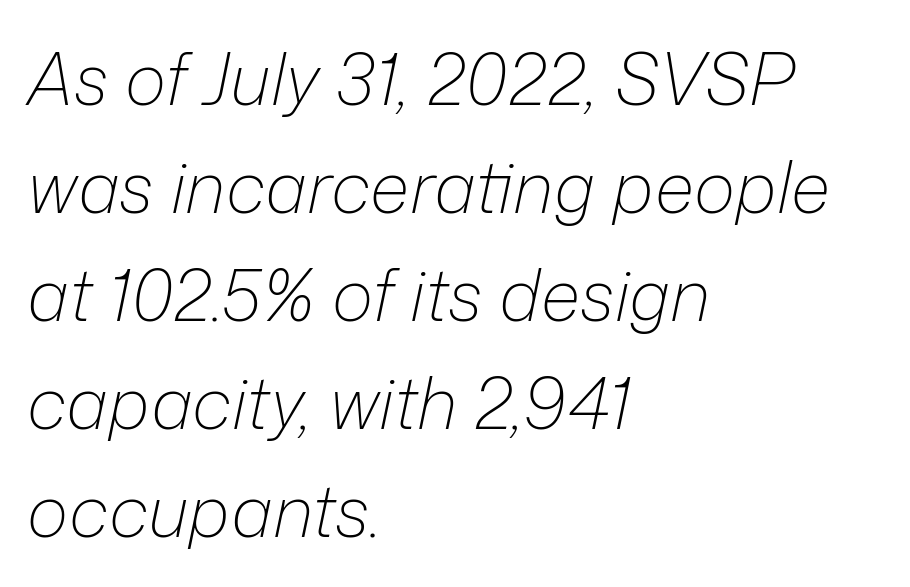
The image shows 71 px light type, italic (leaning right); set left-aligned, normal line spacing (1.52x), normal letter spacing, not underlined; low stroke contrast and a medium x-height.
